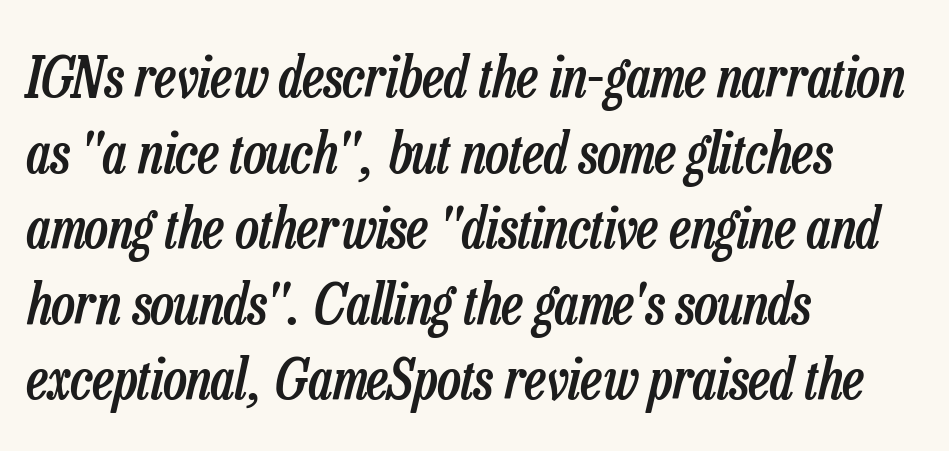
The image shows 56 px semibold, condensed type, italic (leaning right); set left-aligned, normal line spacing (1.35x), normal letter spacing, not underlined; low stroke contrast and a medium x-height.
